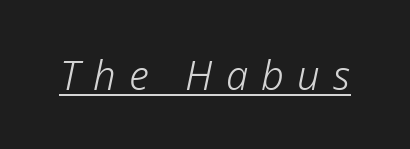
{"italic": "yes", "lean": "right", "slant_degrees": 12, "bold": "no", "weight": "light", "width": "normal", "stroke_contrast": "low", "x_height": "medium", "monospaced": "no", "underline": "yes", "letter_spacing": "wide", "letter_spacing_em": 0.33, "glyph_px": 40}
